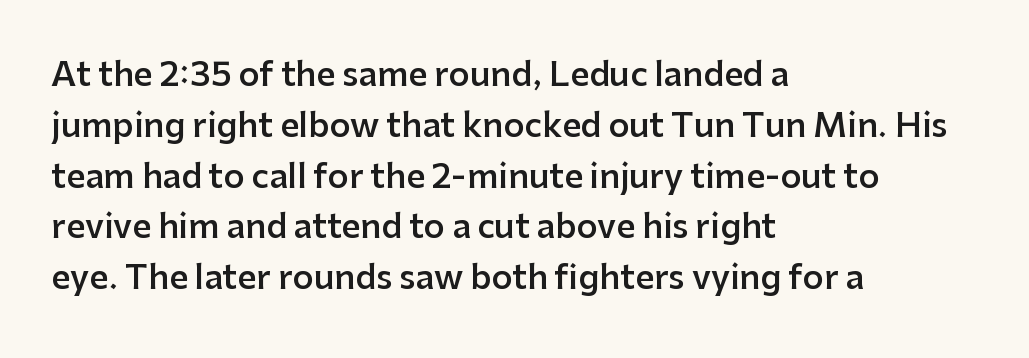
Q: Is the text bold? A: Semi-bold.
Q: Is the text italic (slanted)? A: No, it is upright.
Q: Is the typeface a serif or a sans-serif typeface? A: Sans-serif.
Q: Is the text underlined? A: No.
Q: How is the paragraph aligned? A: Left-aligned.
Q: Is the spacing between letters normal or unusually wide? A: Normal.
Q: Is the spacing between lines tight, normal or loose? A: Normal.
Q: Width (condensed, normal, or wide)? A: Normal.
Q: Stroke contrast? A: Low.
Q: x-height? A: Medium.
Q: Monospaced? A: No.
